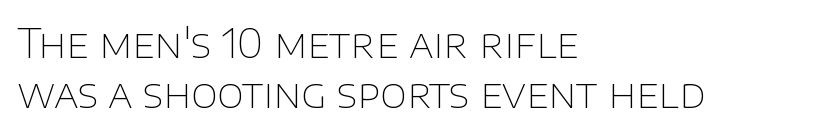
Has an underline been added? It has not. This sample uses an upright cut, with every glyph sitting square on the baseline. One-word summary of the alignment: left. Standard letterfit; no display-style spreading of the glyphs. Classification — sans serif. The weight would be labelled regular, book, light, or lighter still.
